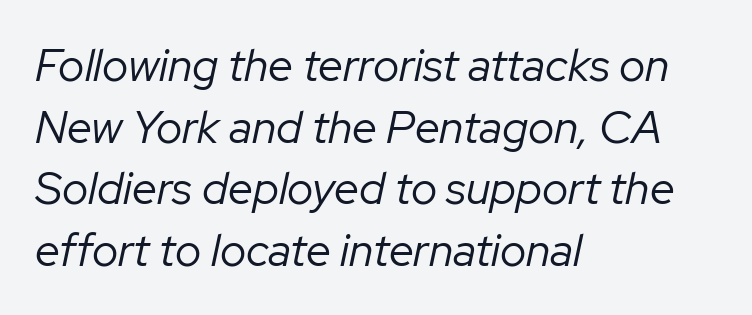
Each word holds together tightly as a unit, with standard inter-letter gaps. Slanted lettering throughout. You could not count columns in this text — the font is proportionally spaced. Stems here are at most as thick as an everyday book face. The words here are not underlined. One glance says typical: line gaps are just what's usual.
